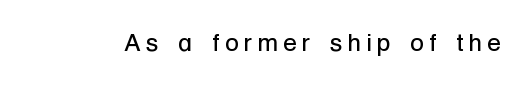
The image shows 25 px text type, upright; set unusually wide letter spacing (+0.2 em), not underlined.
